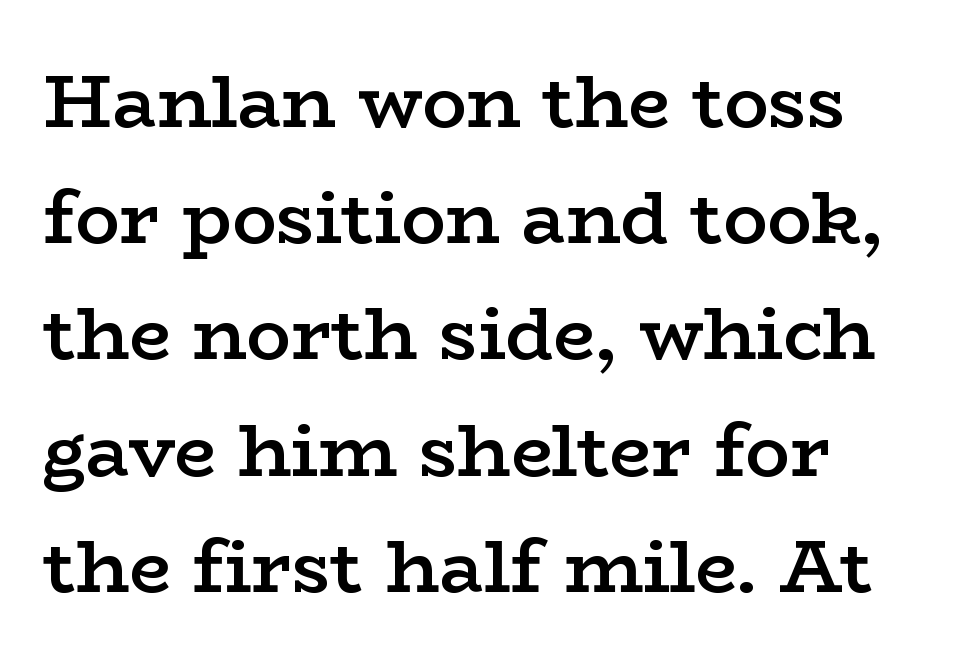
Q: Is the text bold? A: Semi-bold.
Q: Is the text italic (slanted)? A: No, it is upright.
Q: Is the typeface a serif or a sans-serif typeface? A: Serif.
Q: Is the text underlined? A: No.
Q: How is the paragraph aligned? A: Left-aligned.
Q: Is the spacing between letters normal or unusually wide? A: Normal.
Q: Is the spacing between lines tight, normal or loose? A: Normal.
Q: Width (condensed, normal, or wide)? A: Wide.
Q: Stroke contrast? A: Low.
Q: x-height? A: Medium.
Q: Monospaced? A: No.
